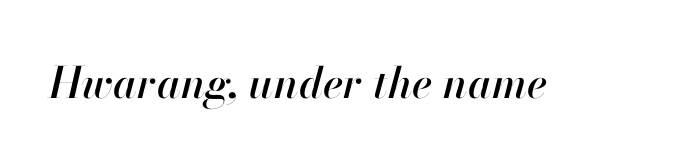
The image shows 43 px text type, italic (leaning right); set normal letter spacing, not underlined; high stroke contrast and a small x-height.
